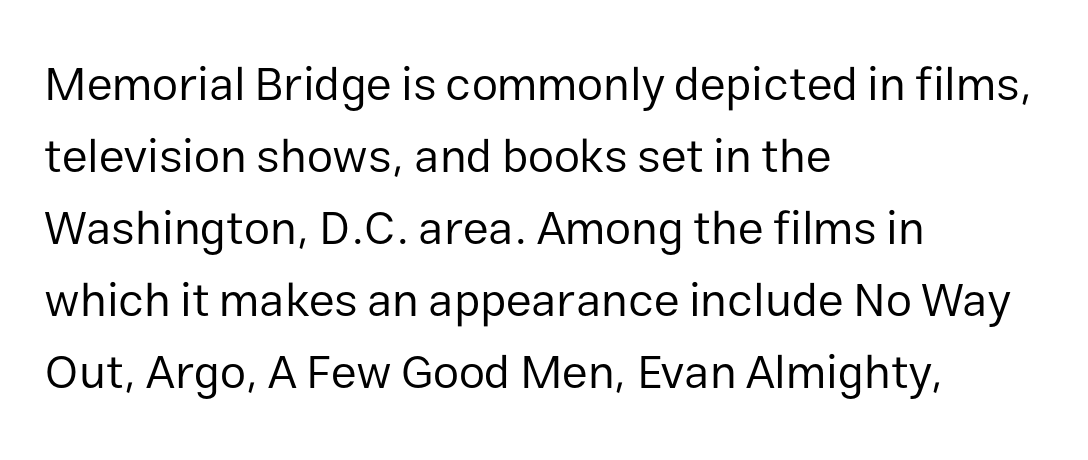
The image shows 47 px regular-weight sans-serif type, upright; set left-aligned, normal line spacing (1.53x), normal letter spacing, not underlined; low stroke contrast and a medium x-height.
